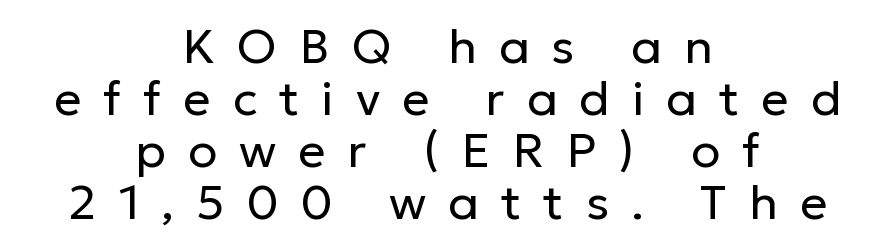
Q: Is the text bold? A: No.
Q: Is the text italic (slanted)? A: No, it is upright.
Q: Is the typeface a serif or a sans-serif typeface? A: Sans-serif.
Q: Is the text underlined? A: No.
Q: How is the paragraph aligned? A: Centered.
Q: Is the spacing between letters normal or unusually wide? A: Unusually wide.
Q: Is the spacing between lines tight, normal or loose? A: Tight.
Q: Width (condensed, normal, or wide)? A: Normal.
Q: Stroke contrast? A: Low.
Q: x-height? A: Medium.
Q: Monospaced? A: No.
